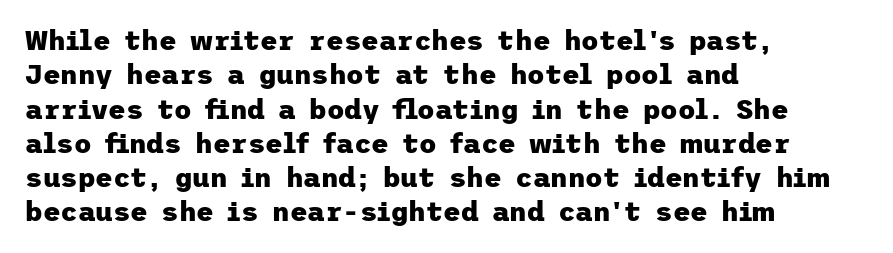
The image shows 27 px bold type, upright; set left-aligned, normal line spacing (1.27x), normal letter spacing, not underlined.
